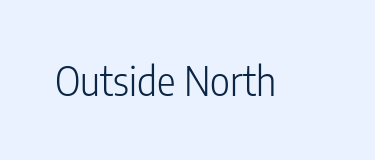
In terms of posture, this sample is upright. The tracking reads as untouched default to a designer's eye. This rendering features lettering with no underline. The passage shown is typed in a proportional face where columns would drift. This is not heavy type; no bold has been used.
